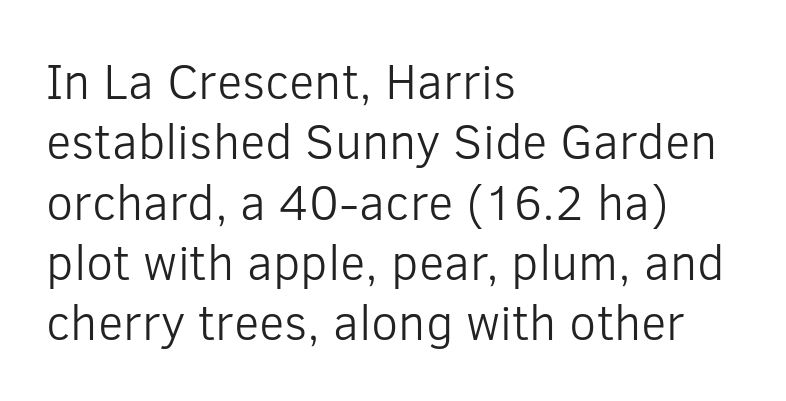
The image shows 49 px light sans-serif type, upright; set left-aligned, line spacing 1.23x, normal letter spacing, not underlined; low stroke contrast and a medium x-height.
